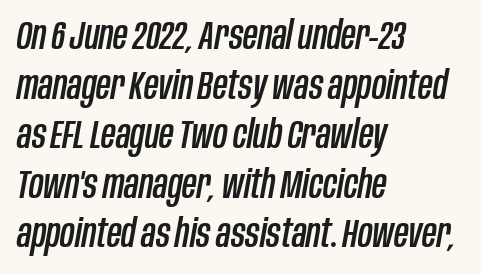
The image shows 40 px condensed type, italic (leaning right); set left-aligned, line spacing 1.24x, normal letter spacing, not underlined; low stroke contrast and a large x-height.
